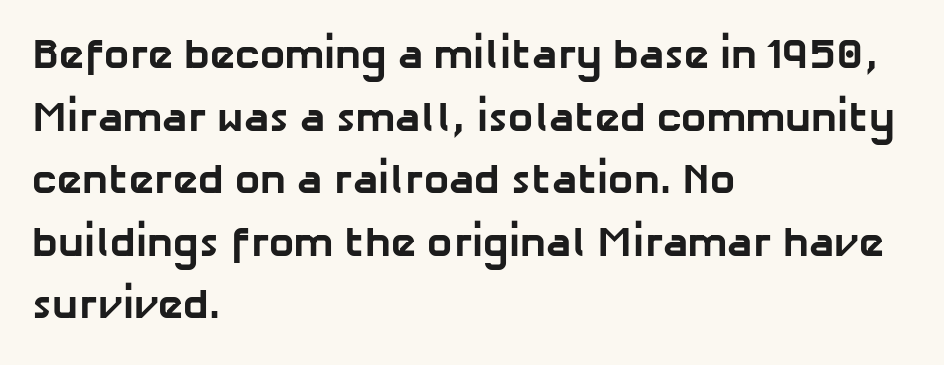
Q: Is the text bold? A: Yes.
Q: Is the typeface a serif or a sans-serif typeface? A: Sans-serif.
Q: Is the text underlined? A: No.
Q: How is the paragraph aligned? A: Left-aligned.
Q: Is the spacing between letters normal or unusually wide? A: Normal.
Q: Is the spacing between lines tight, normal or loose? A: Normal.
Q: Width (condensed, normal, or wide)? A: Normal.
Q: Stroke contrast? A: Low.
Q: x-height? A: Medium.
Q: Monospaced? A: No.
